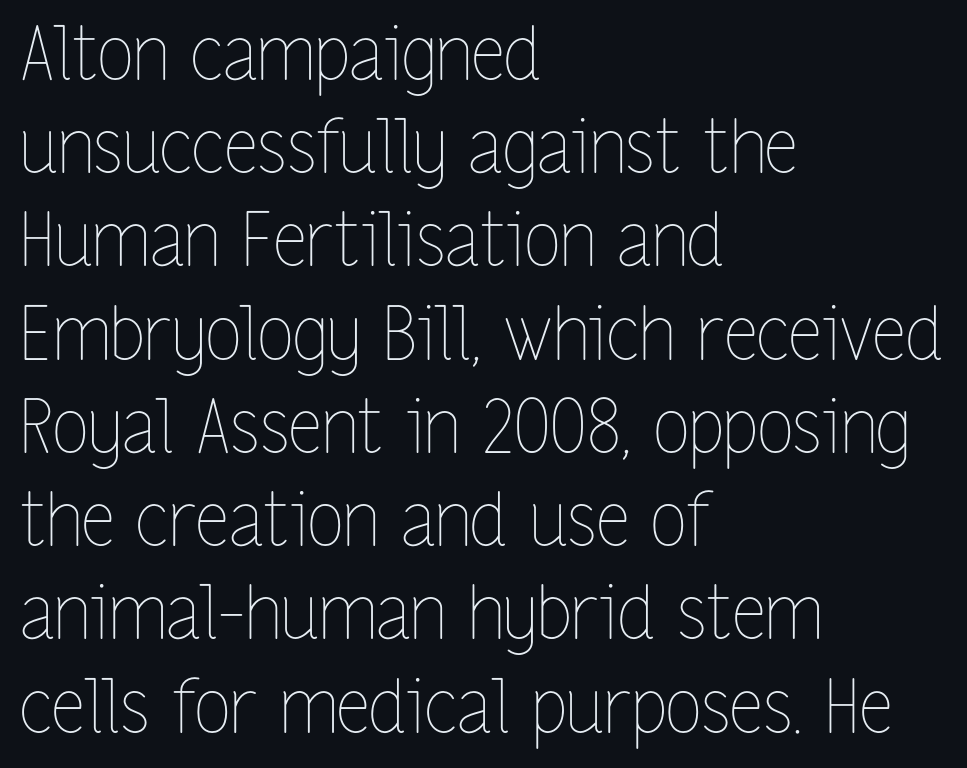
Q: Is the text bold? A: No.
Q: Is the text italic (slanted)? A: No, it is upright.
Q: Is the text underlined? A: No.
Q: How is the paragraph aligned? A: Left-aligned.
Q: Is the spacing between letters normal or unusually wide? A: Normal.
Q: Is the spacing between lines tight, normal or loose? A: Normal.
Q: Width (condensed, normal, or wide)? A: Condensed.
Q: Stroke contrast? A: Low.
Q: x-height? A: Medium.
Q: Monospaced? A: No.
